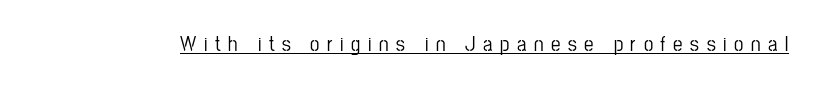
Is the letter spacing exaggerated? Yes — the characters are pushed far apart. Notice how a bar underscores the lettering throughout. These lines were composed using upright roman letters.
